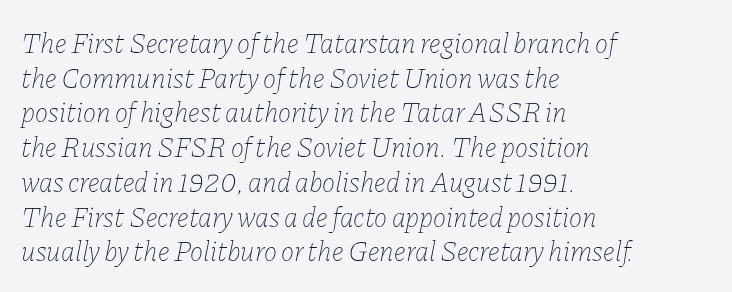
Looks like regular typesetting: each glyph gets only the width it needs. Caption: multi-line text, flush left, ragged right. Each word holds together tightly as a unit, with standard inter-letter gaps. When letters slant like this, we call the style italic.
